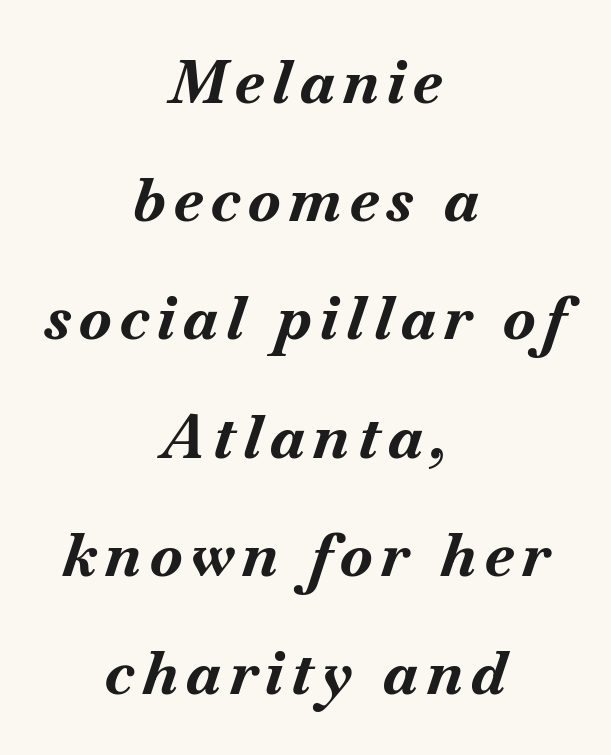
{"italic": "yes", "lean": "right", "slant_degrees": 18, "bold": "yes", "weight": "bold", "width": "normal", "stroke_contrast": "medium", "x_height": "small", "monospaced": "no", "underline": "no", "align": "center", "line_spacing": "loose", "line_spacing_ratio": 1.97, "glyph_px": 60}
